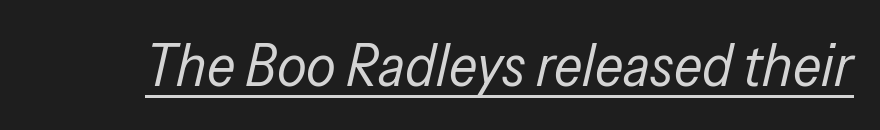
{"italic": "yes", "lean": "right", "slant_degrees": 13, "bold": "no", "weight": "regular", "width": "condensed", "stroke_contrast": "low", "x_height": "medium", "monospaced": "no", "underline": "yes", "letter_spacing": "normal", "letter_spacing_em": 0.0, "glyph_px": 59}
